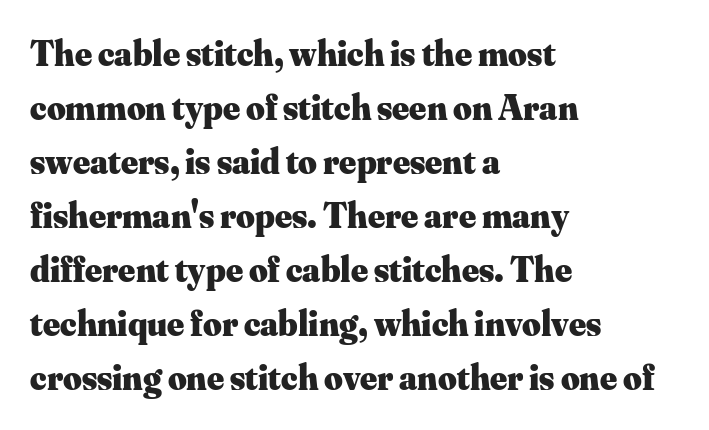
The image shows 36 px heavy serif type, upright; set left-aligned, normal line spacing (1.5x), normal letter spacing, not underlined; medium stroke contrast and a small x-height.
